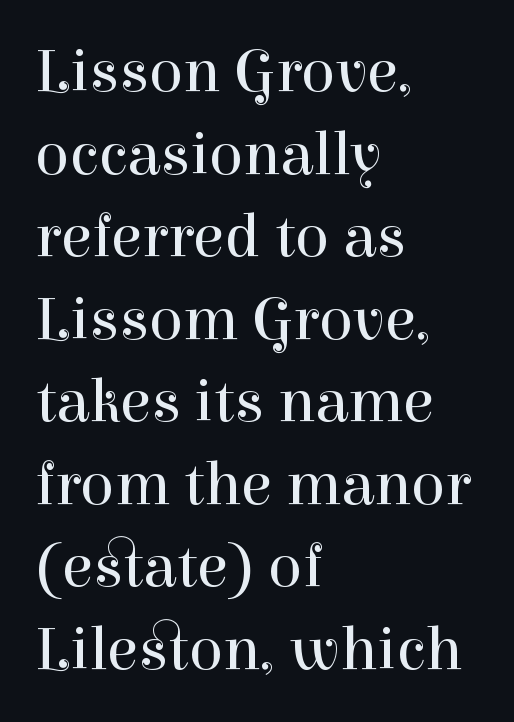
Reading down the column, the eye jumps a familiar distance to each next line. Think of a printed novel: that variable character pitch is what you see here. Is the stroke heavy? The answer is a plain regular-or-lighter. The typesetter chose a ragged-right arrangement here. Inter-character spacing is left at the font's built-in metrics. Letterform terminals end in serifs throughout the passage.
